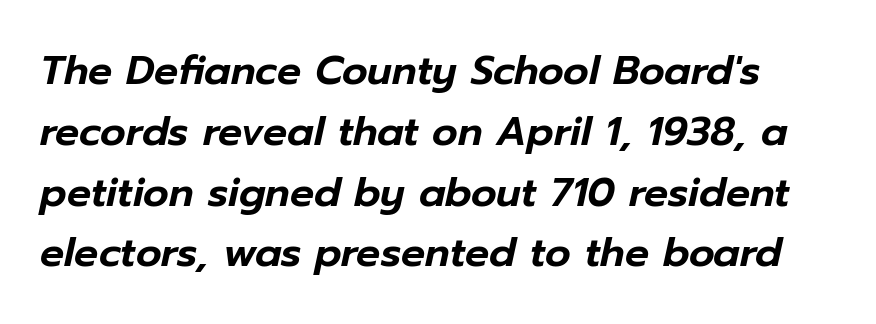
The image shows 40 px text type, italic (leaning right); set normal line spacing (1.52x), normal letter spacing, not underlined; low stroke contrast and a medium x-height.
